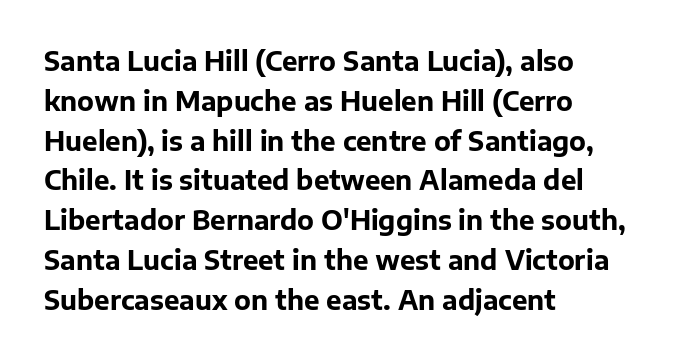
{"italic": "no", "bold": "yes", "underline": "no", "align": "left", "line_spacing": "normal", "line_spacing_ratio": 1.53, "letter_spacing": "normal", "letter_spacing_em": 0.0, "glyph_px": 26}
